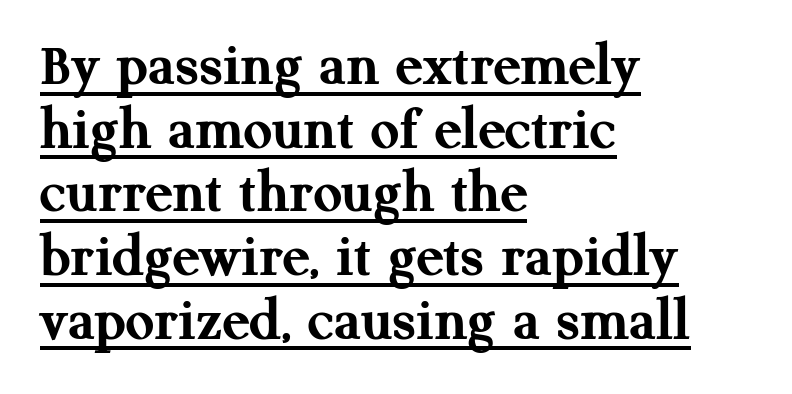
Look at the stroke-to-counter ratio: heavy, a bold. The ragged edge is on the right, which tells us the setting is flush left. A typographer would call this underscored text. Standard letterfit; no display-style spreading of the glyphs. Italic: no, the glyphs are upright roman.
